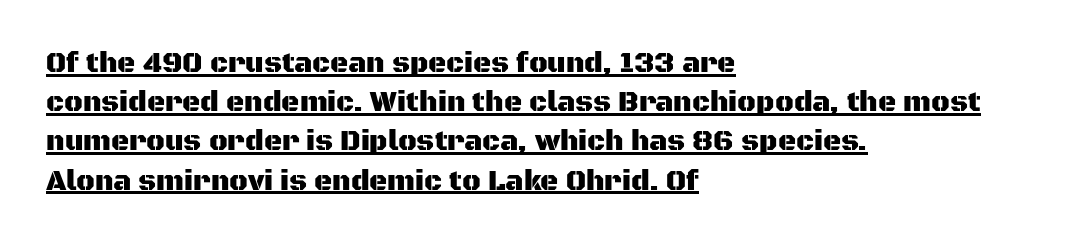
{"serif": "no", "italic": "no", "width": "normal", "stroke_contrast": "medium", "x_height": "large", "monospaced": "no", "underline": "yes", "align": "left", "line_spacing": "normal", "line_spacing_ratio": 1.4, "letter_spacing": "normal", "letter_spacing_em": 0.0, "glyph_px": 28}
